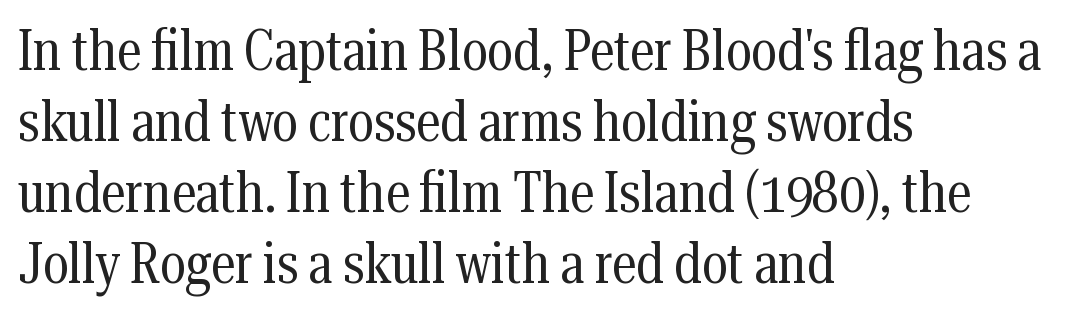
Q: Is the text bold? A: No.
Q: Is the text italic (slanted)? A: No, it is upright.
Q: Is the typeface a serif or a sans-serif typeface? A: Serif.
Q: Is the text underlined? A: No.
Q: How is the paragraph aligned? A: Left-aligned.
Q: Is the spacing between letters normal or unusually wide? A: Normal.
Q: Is the spacing between lines tight, normal or loose? A: Normal.
Q: Width (condensed, normal, or wide)? A: Condensed.
Q: Stroke contrast? A: Medium.
Q: x-height? A: Medium.
Q: Monospaced? A: No.
